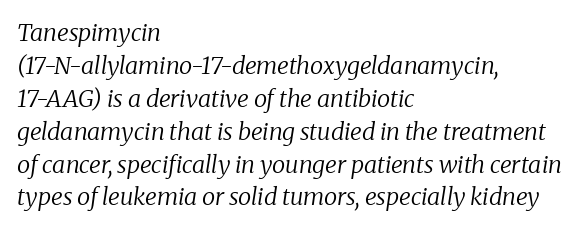
Q: Is the text bold? A: No.
Q: Is the text italic (slanted)? A: Yes, it leans right by about 8 degrees.
Q: Is the text underlined? A: No.
Q: How is the paragraph aligned? A: Left-aligned.
Q: Is the spacing between letters normal or unusually wide? A: Normal.
Q: Is the spacing between lines tight, normal or loose? A: Normal.
